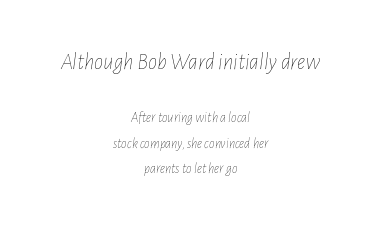
{"italic": "yes", "lean": "right", "slant_degrees": 7, "bold": "no", "underline": "no", "align": "center", "line_spacing_ratio": 1.82, "letter_spacing": "normal", "letter_spacing_em": 0.0, "larger_block": "first", "size_ratio": 1.64, "glyph_px": 23}
